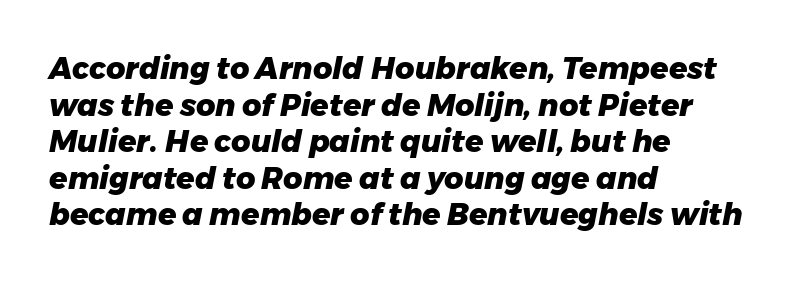
The image shows 30 px heavy type, italic (leaning right); set left-aligned, line spacing 1.22x, normal letter spacing, not underlined; low stroke contrast and a medium x-height.
